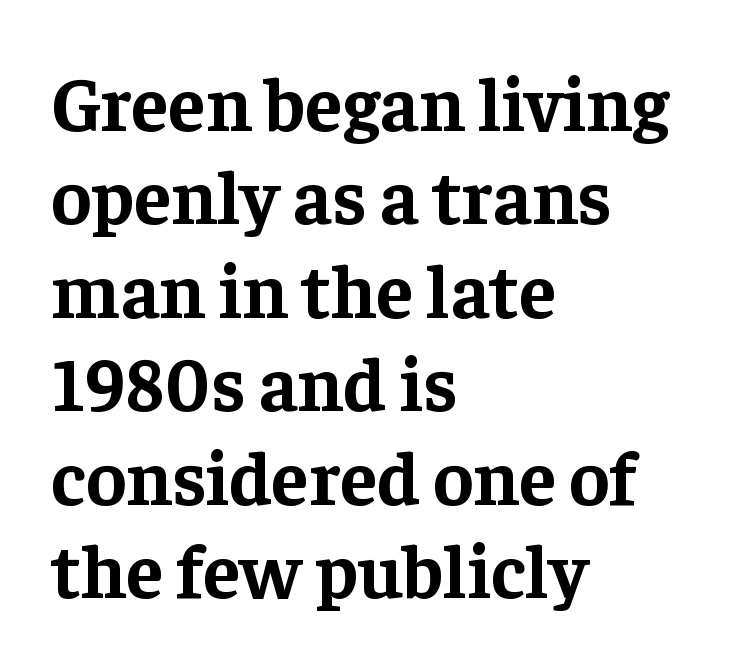
Q: Is the text bold? A: Yes.
Q: Is the text italic (slanted)? A: No, it is upright.
Q: Is the typeface a serif or a sans-serif typeface? A: Serif.
Q: Is the text underlined? A: No.
Q: How is the paragraph aligned? A: Left-aligned.
Q: Is the spacing between letters normal or unusually wide? A: Normal.
Q: Width (condensed, normal, or wide)? A: Normal.
Q: Stroke contrast? A: Low.
Q: x-height? A: Medium.
Q: Monospaced? A: No.
